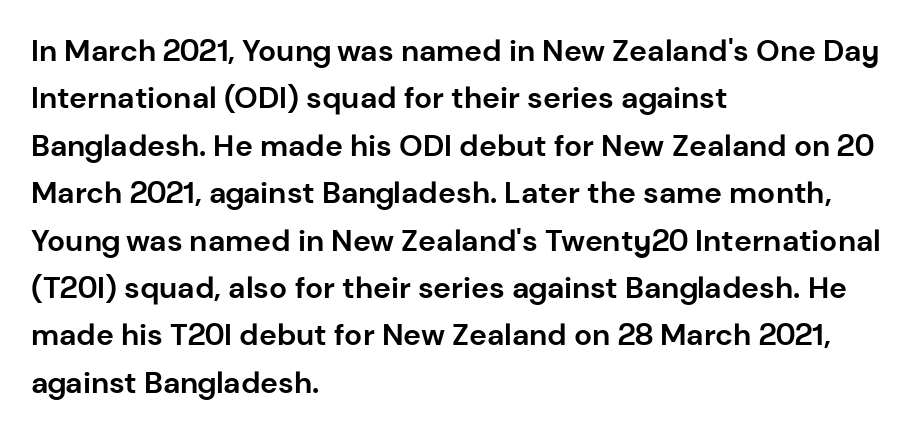
Q: Is the text bold? A: Yes.
Q: Is the text italic (slanted)? A: No, it is upright.
Q: Is the typeface a serif or a sans-serif typeface? A: Sans-serif.
Q: Is the text underlined? A: No.
Q: How is the paragraph aligned? A: Left-aligned.
Q: Is the spacing between letters normal or unusually wide? A: Normal.
Q: Is the spacing between lines tight, normal or loose? A: Normal.
Q: Width (condensed, normal, or wide)? A: Normal.
Q: Stroke contrast? A: Low.
Q: x-height? A: Medium.
Q: Monospaced? A: No.
